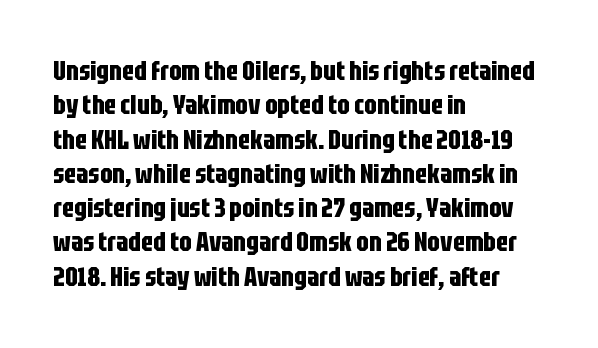
Q: Is the text bold? A: Yes.
Q: Is the text italic (slanted)? A: No, it is upright.
Q: Is the text underlined? A: No.
Q: How is the paragraph aligned? A: Left-aligned.
Q: Is the spacing between letters normal or unusually wide? A: Normal.
Q: Is the spacing between lines tight, normal or loose? A: Normal.
